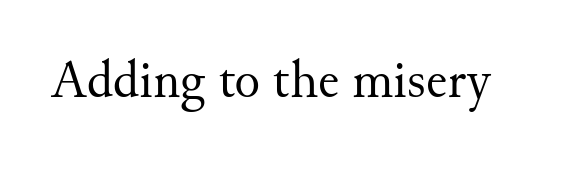
Glyph-to-glyph distance matches everyday printed text. Does the lettering tilt? It doesn't — this is upright. Font category for this specimen: serif. Think of a printed novel: that variable character pitch is what you see here.
